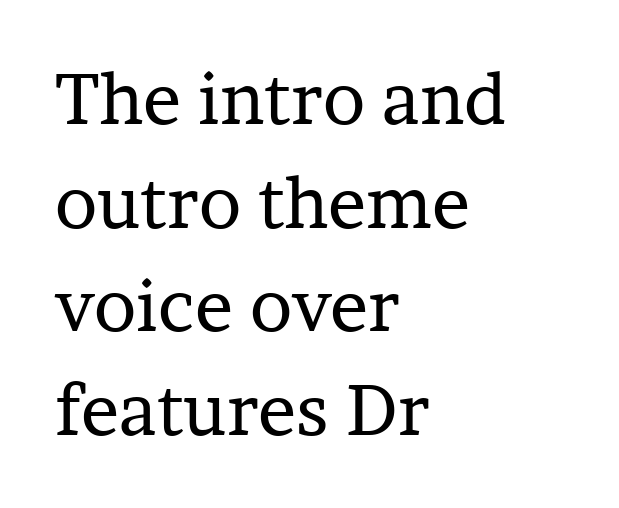
{"serif": "yes", "italic": "no", "bold": "no", "weight": "regular", "width": "normal", "stroke_contrast": "low", "x_height": "medium", "monospaced": "no", "underline": "no", "align": "left", "line_spacing": "normal", "line_spacing_ratio": 1.46, "letter_spacing": "normal", "letter_spacing_em": 0.0, "glyph_px": 71}
